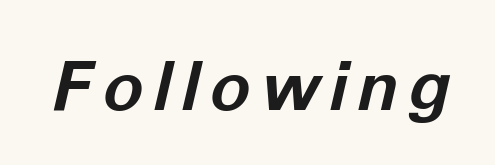
The image shows 68 px bold type, italic (leaning right); set not underlined; low stroke contrast and a medium x-height.
